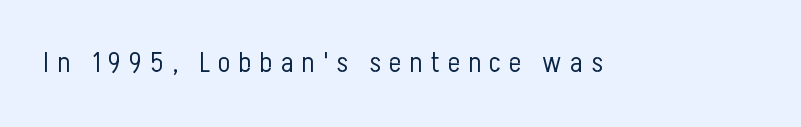
The image shows 29 px light, condensed sans-serif type, upright; set unusually wide letter spacing (+0.28 em), not underlined; low stroke contrast and a medium x-height.
